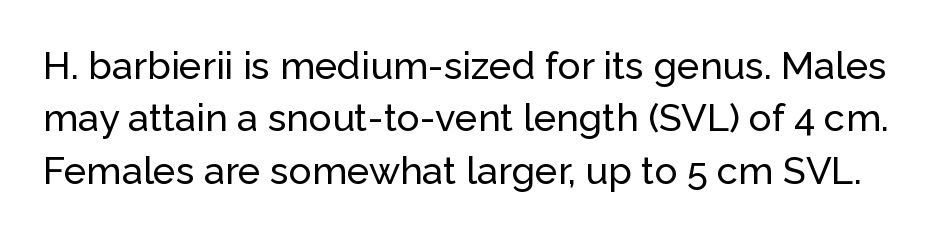
{"serif": "no", "italic": "no", "width": "normal", "stroke_contrast": "low", "x_height": "medium", "monospaced": "no", "underline": "no", "line_spacing": "normal", "line_spacing_ratio": 1.38, "letter_spacing": "normal", "letter_spacing_em": 0.0, "glyph_px": 38}
